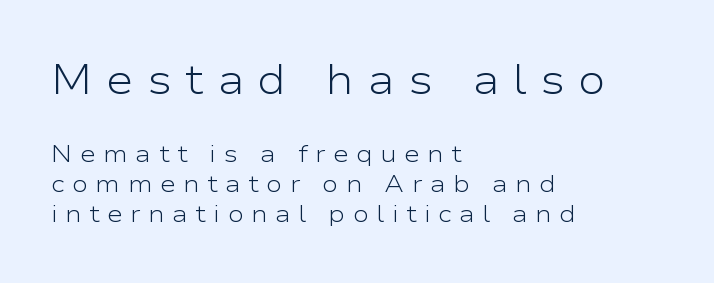
{"serif": "no", "italic": "no", "bold": "no", "weight": "light", "width": "wide", "stroke_contrast": "low", "x_height": "medium", "monospaced": "no", "underline": "no", "align": "left", "line_spacing": "normal", "line_spacing_ratio": 1.25, "letter_spacing": "wide", "letter_spacing_em": 0.31, "larger_block": "first", "size_ratio": 1.75, "glyph_px": 42}
